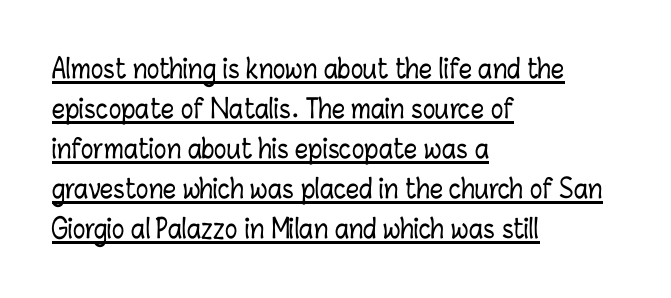
The image shows 26 px text type, upright; set left-aligned, normal line spacing (1.54x), normal letter spacing, underlined.
